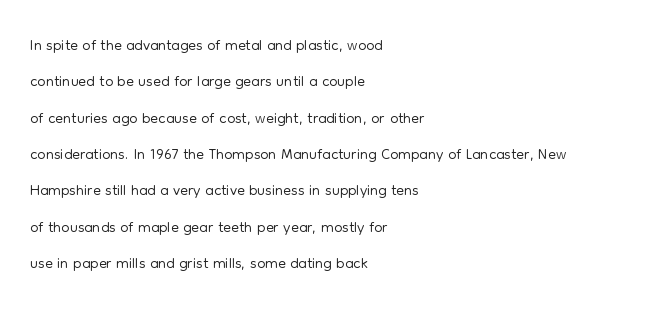
Q: Is the text bold? A: No.
Q: Is the text italic (slanted)? A: No, it is upright.
Q: Is the text underlined? A: No.
Q: How is the paragraph aligned? A: Left-aligned.
Q: Is the spacing between letters normal or unusually wide? A: Normal.
Q: Is the spacing between lines tight, normal or loose? A: Normal.
